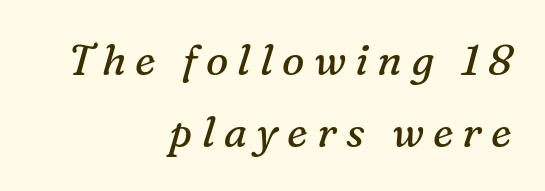
Q: Is the text bold? A: No.
Q: Is the text italic (slanted)? A: Yes, it leans right by about 16 degrees.
Q: Is the typeface a serif or a sans-serif typeface? A: Serif.
Q: Is the text underlined? A: No.
Q: How is the paragraph aligned? A: Right-aligned.
Q: Is the spacing between letters normal or unusually wide? A: Unusually wide.
Q: Width (condensed, normal, or wide)? A: Normal.
Q: Stroke contrast? A: Medium.
Q: x-height? A: Medium.
Q: Monospaced? A: No.
